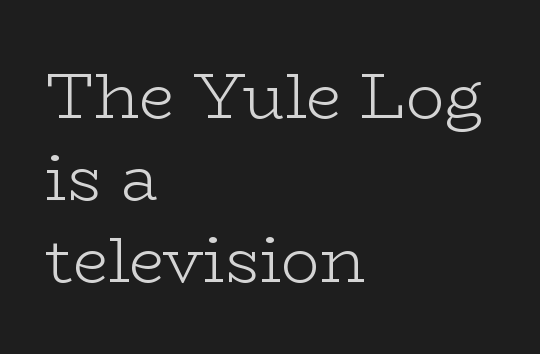
Q: Is the text bold? A: No.
Q: Is the text italic (slanted)? A: No, it is upright.
Q: Is the typeface a serif or a sans-serif typeface? A: Serif.
Q: Is the text underlined? A: No.
Q: How is the paragraph aligned? A: Left-aligned.
Q: Is the spacing between letters normal or unusually wide? A: Normal.
Q: Is the spacing between lines tight, normal or loose? A: Normal.
Q: Width (condensed, normal, or wide)? A: Wide.
Q: Stroke contrast? A: Low.
Q: x-height? A: Medium.
Q: Monospaced? A: No.
